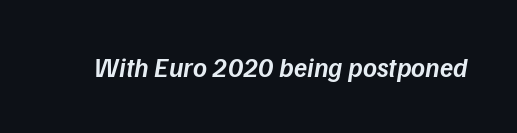
The image shows 27 px text type, italic (leaning right); set normal letter spacing, not underlined.
